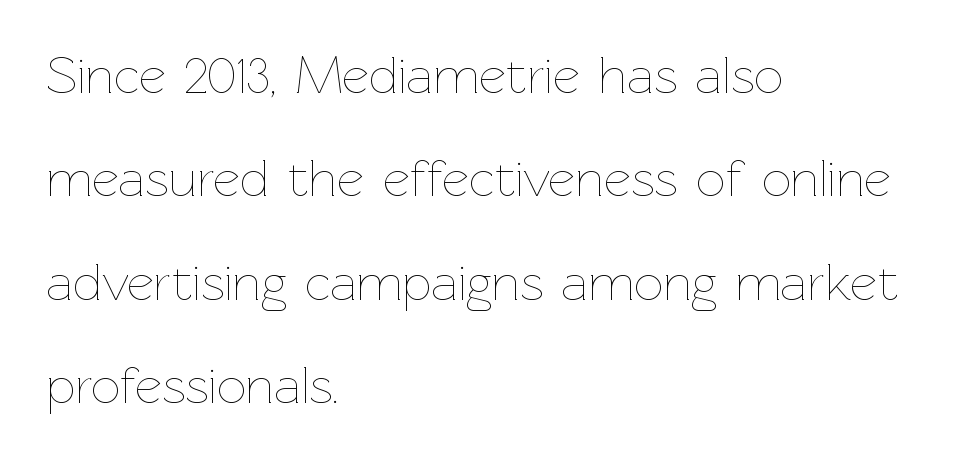
Check the space under the baseline: it is left empty. Unlike italic type, these characters show no tilt at all. The line texture is even and compact thanks to regular tracking. A typesetter would call this proportional, since set widths differ per character. These lines are set flush left with a ragged right edge.
